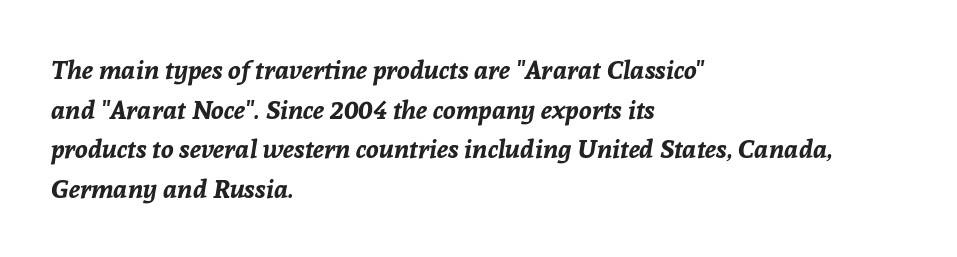
The horizontal fit of the characters is conventional and even. Unmarked baselines from the first word to the last. Is there much room between lines? A standard amount, neither cramped nor airy. The specimen reads as italic at a glance. Students, this is bold: see how much ink each stroke carries.
